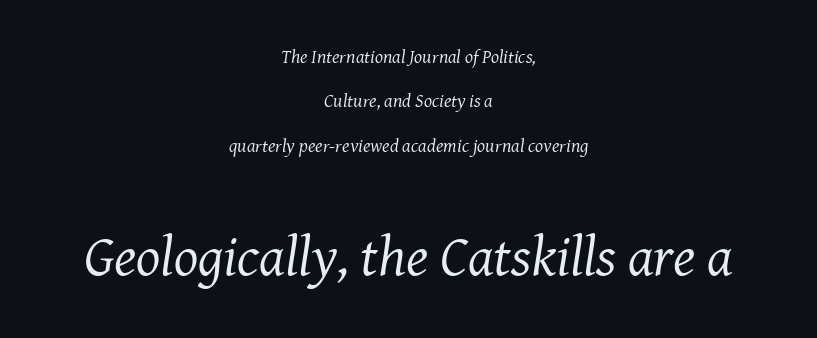
The image shows 57 px regular-weight serif type, italic (leaning right); set centered, loose line spacing (2.34x), normal letter spacing, not underlined; the second (bottom) block is 3.0x larger; medium stroke contrast and a medium x-height.
